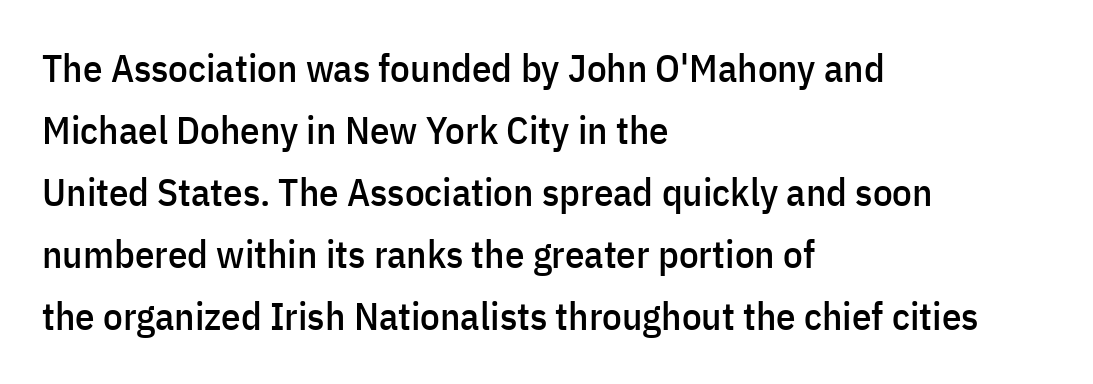
{"serif": "no", "italic": "no", "width": "condensed", "stroke_contrast": "low", "x_height": "medium", "monospaced": "no", "underline": "no", "align": "left", "line_spacing": "normal", "line_spacing_ratio": 1.59, "letter_spacing": "normal", "letter_spacing_em": 0.0, "glyph_px": 39}
